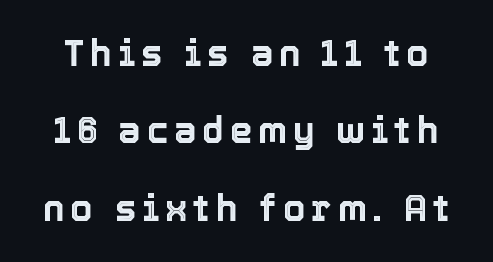
The image shows 36 px text type, upright; set loose line spacing (2.15x), not underlined; a medium x-height.
